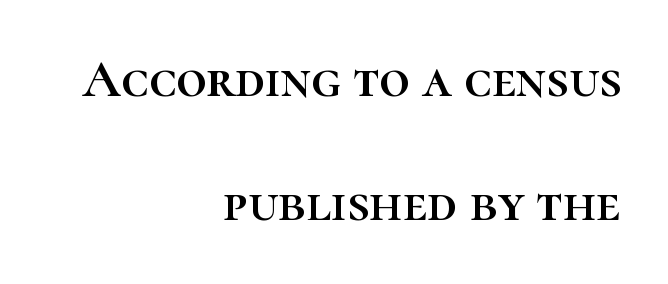
The image shows 53 px text type, upright; set right-aligned, loose line spacing (2.34x), normal letter spacing, not underlined; high stroke contrast and a medium x-height.
